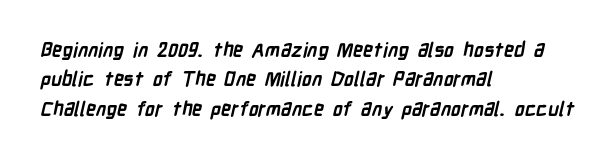
Stroke thickness is high; the sample reads as a true bold. Each new line begins a customary step beneath the previous one. Where is the straight margin? On the left. The type is set solid horizontally, with unmodified tracking. Descenders are the only things crossing below the line.
